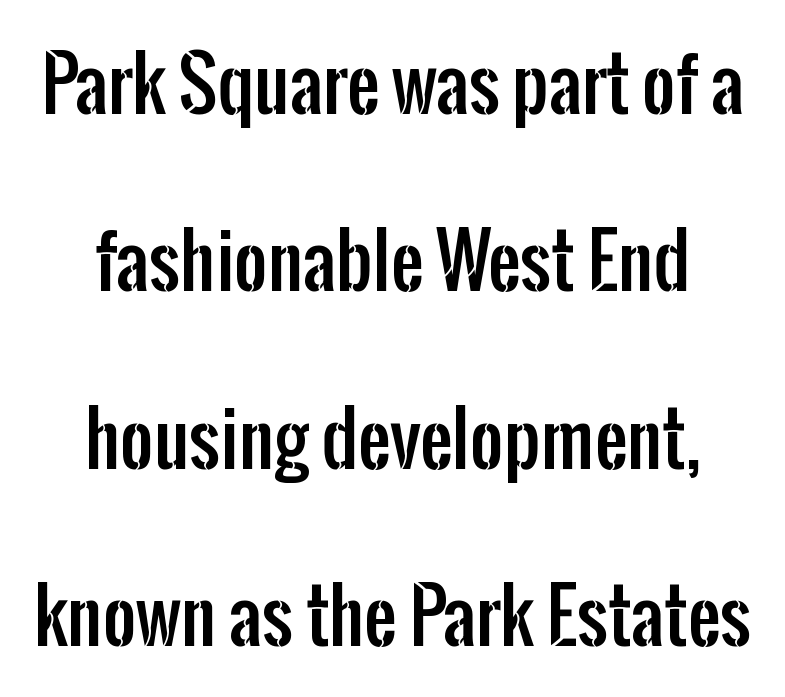
{"serif": "no", "italic": "no", "width": "condensed", "stroke_contrast": "low", "x_height": "medium", "monospaced": "no", "underline": "no", "align": "center", "line_spacing": "loose", "line_spacing_ratio": 2.43, "letter_spacing": "normal", "letter_spacing_em": 0.0, "glyph_px": 73}
